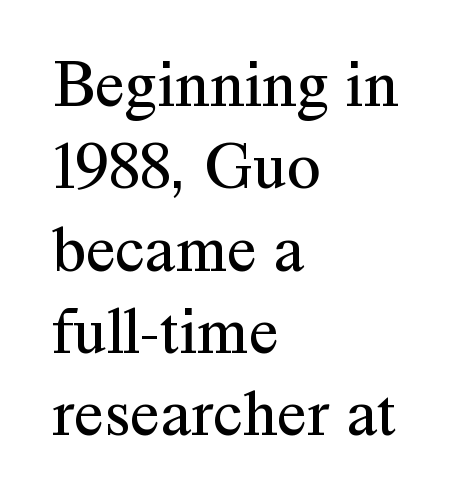
Q: Is the text bold? A: No.
Q: Is the text italic (slanted)? A: No, it is upright.
Q: Is the typeface a serif or a sans-serif typeface? A: Serif.
Q: Is the text underlined? A: No.
Q: How is the paragraph aligned? A: Left-aligned.
Q: Is the spacing between letters normal or unusually wide? A: Normal.
Q: Width (condensed, normal, or wide)? A: Normal.
Q: Stroke contrast? A: Medium.
Q: x-height? A: Medium.
Q: Monospaced? A: No.
